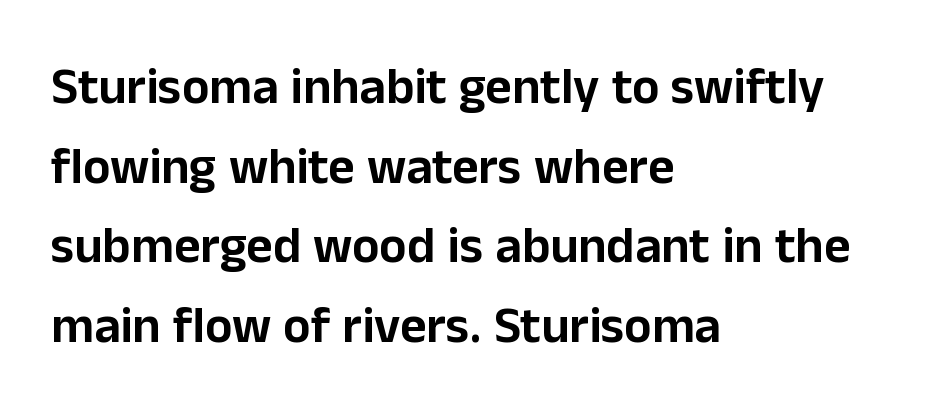
The image shows 51 px sans-serif type, upright; set left-aligned, normal line spacing (1.56x), normal letter spacing, not underlined; low stroke contrast and a medium x-height.
